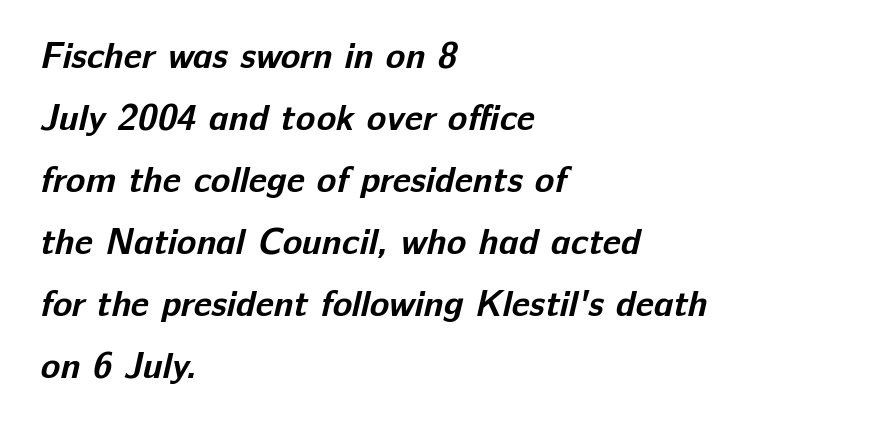
{"serif": "no", "bold": "yes", "weight": "bold", "width": "normal", "stroke_contrast": "low", "x_height": "medium", "monospaced": "no", "underline": "no", "align": "left", "line_spacing_ratio": 1.72, "letter_spacing": "normal", "letter_spacing_em": 0.0, "glyph_px": 36}
